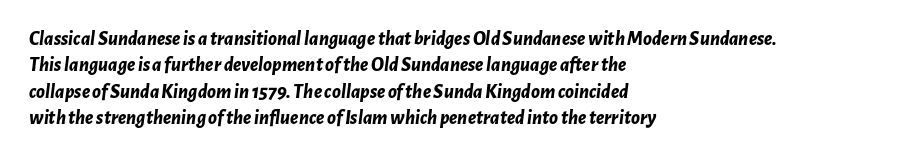
Q: Is the text bold? A: Yes.
Q: Is the text italic (slanted)? A: Yes, it leans right by about 7 degrees.
Q: Is the text underlined? A: No.
Q: How is the paragraph aligned? A: Left-aligned.
Q: Is the spacing between letters normal or unusually wide? A: Normal.
Q: Is the spacing between lines tight, normal or loose? A: Normal.
